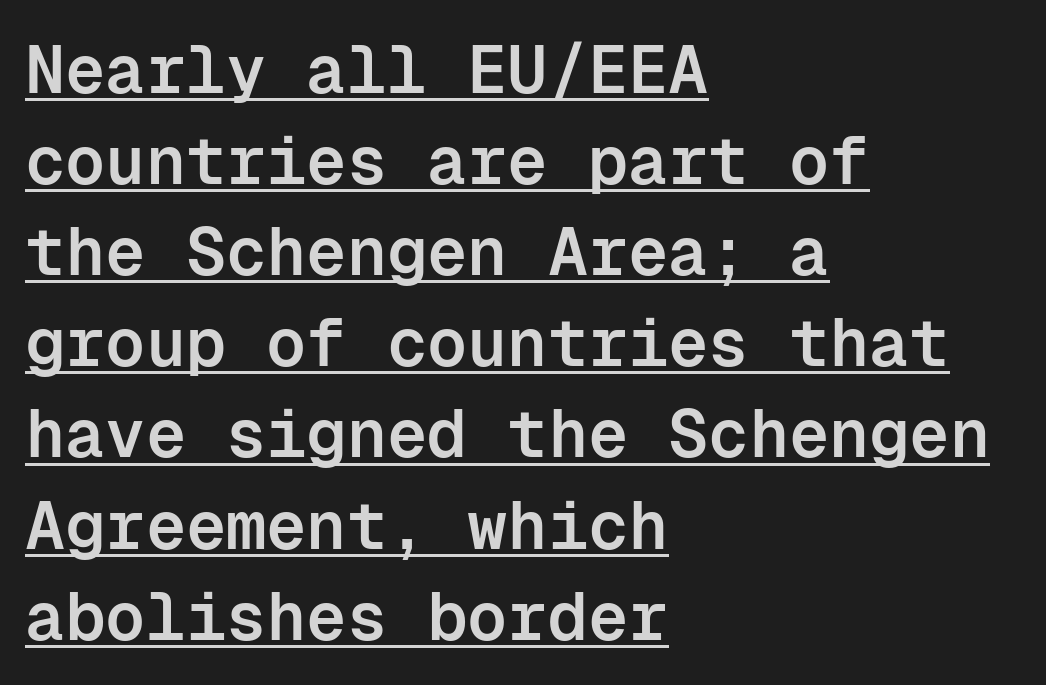
Q: Is the text bold? A: Semi-bold.
Q: Is the text italic (slanted)? A: No, it is upright.
Q: Is the typeface a serif or a sans-serif typeface? A: Sans-serif.
Q: Is the text underlined? A: Yes.
Q: How is the paragraph aligned? A: Left-aligned.
Q: Is the spacing between letters normal or unusually wide? A: Normal.
Q: Is the spacing between lines tight, normal or loose? A: Normal.
Q: Width (condensed, normal, or wide)? A: Normal.
Q: Stroke contrast? A: Low.
Q: x-height? A: Medium.
Q: Monospaced? A: Yes.
